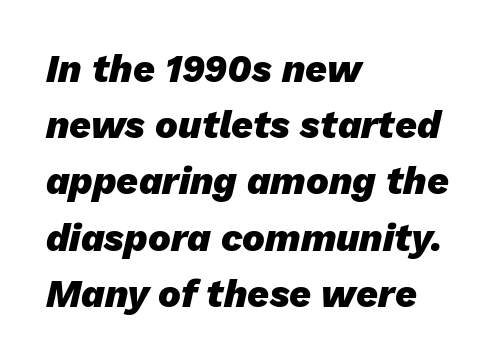
{"italic": "yes", "lean": "right", "slant_degrees": 13, "bold": "yes", "weight": "heavy", "width": "normal", "stroke_contrast": "low", "x_height": "medium", "monospaced": "no", "underline": "no", "align": "left", "line_spacing": "normal", "line_spacing_ratio": 1.48, "letter_spacing": "normal", "letter_spacing_em": 0.0, "glyph_px": 38}
